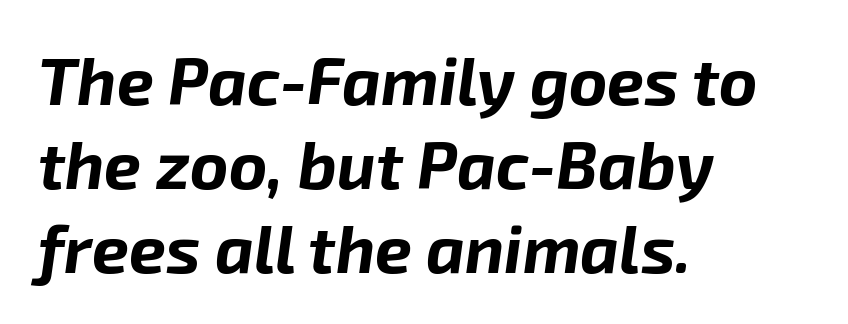
It's the slanting kind of type. In terms of letterspacing, this is plain default setting. If you measured baseline to baseline, you'd find a middling distance. Spacing verdict: proportional, widths tailored to each character.
